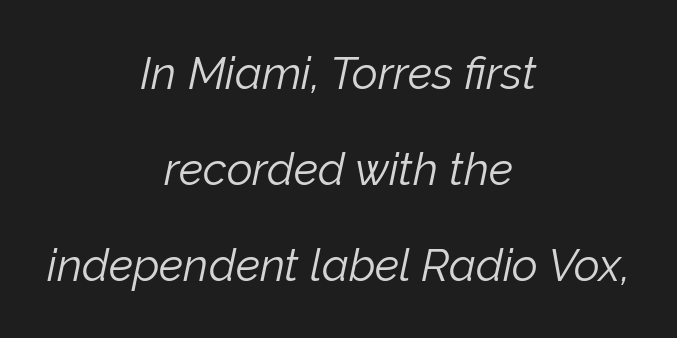
The image shows 45 px light type, italic (leaning right); set centered, loose line spacing (2.13x), normal letter spacing, not underlined; low stroke contrast and a medium x-height.
